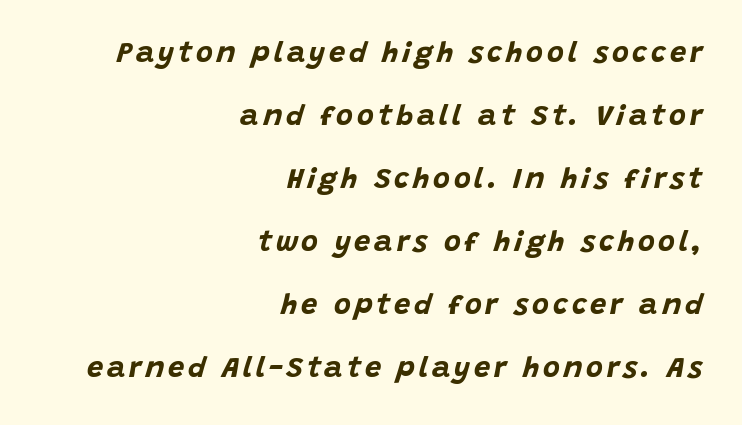
The gap between lines stays unmarked. The face used here is proportionally spaced, like ordinary book or web type. This rendering uses right alignment, leaving the left contour irregular. Compared with an ordinary text face, these strokes are far heavier — a full bold. Observe the lean: these are italic letterforms.
